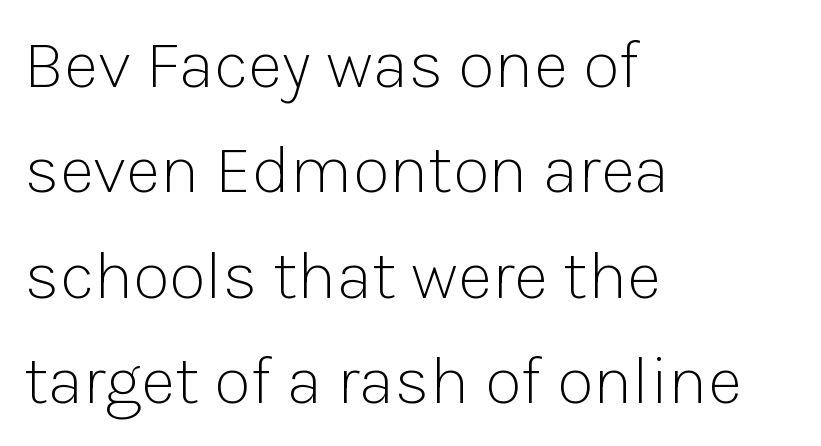
Q: Is the text bold? A: No.
Q: Is the text italic (slanted)? A: No, it is upright.
Q: Is the typeface a serif or a sans-serif typeface? A: Sans-serif.
Q: Is the text underlined? A: No.
Q: How is the paragraph aligned? A: Left-aligned.
Q: Is the spacing between letters normal or unusually wide? A: Normal.
Q: Is the spacing between lines tight, normal or loose? A: Normal.
Q: Width (condensed, normal, or wide)? A: Normal.
Q: Stroke contrast? A: Low.
Q: x-height? A: Medium.
Q: Monospaced? A: No.
